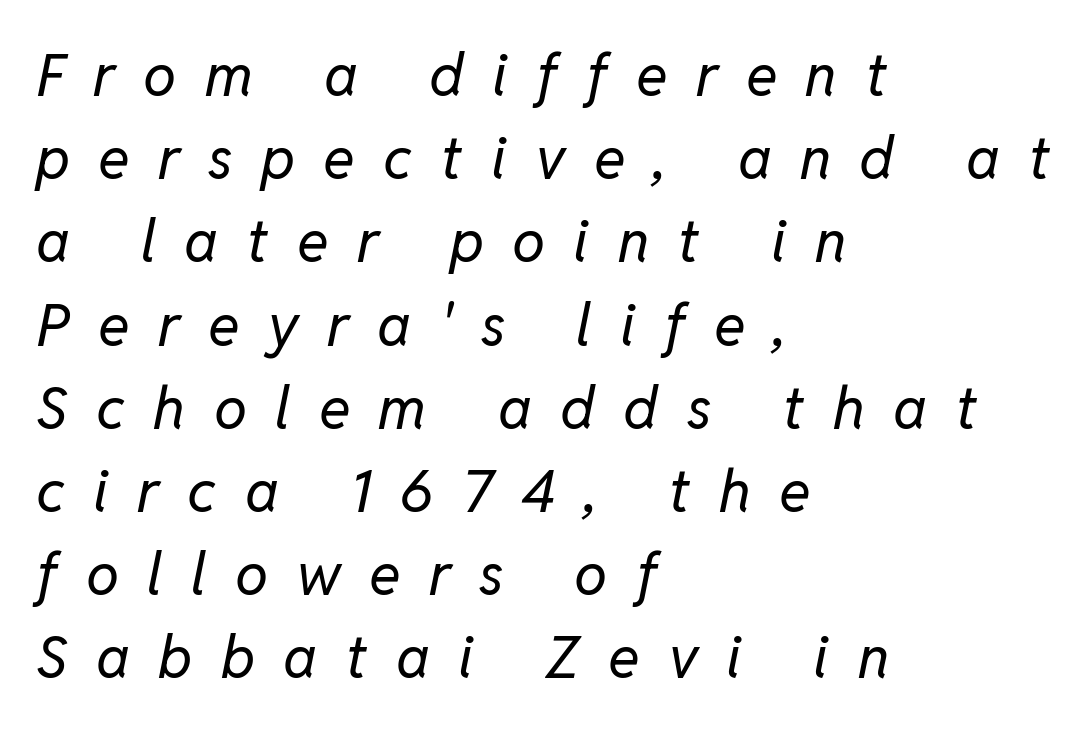
The tracking jumps out immediately: characters are airy and widely separated. The lines sit at an ordinary, default distance from one another. Is the type slanted? Yes — the strokes lean at a clear angle. The letters advance in unequal steps, a hallmark of proportional type.
